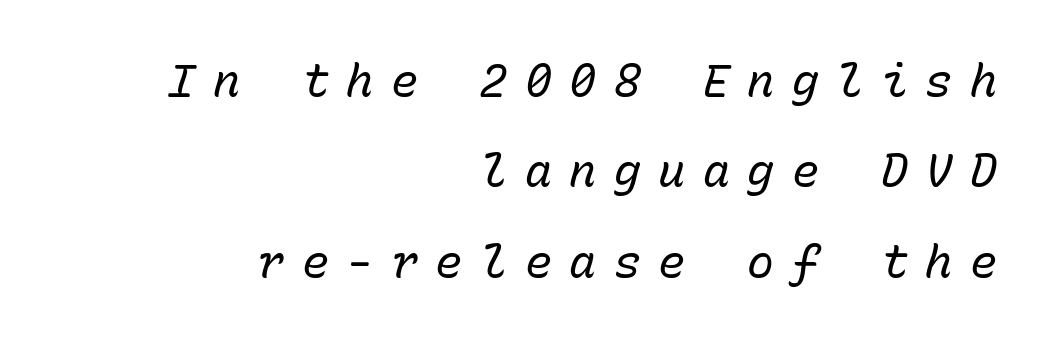
Beneath every word, the page is bare. Fixed-width glyphs throughout — classic coding-font behaviour. The rendering inserts visible extra space after every character. Yep, that's italic — everything's leaning. Compared with a typical body face, this is equally light or lighter still.
